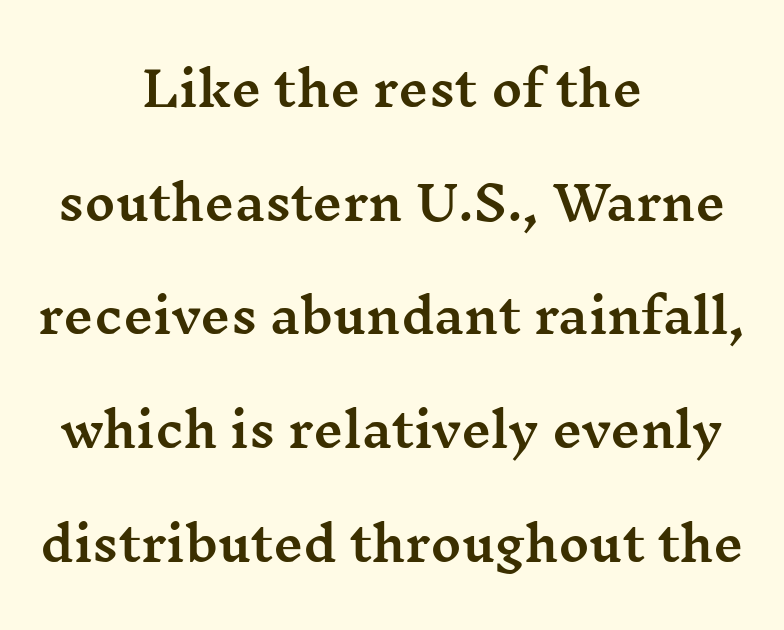
Q: Is the text italic (slanted)? A: No, it is upright.
Q: Is the typeface a serif or a sans-serif typeface? A: Serif.
Q: Is the text underlined? A: No.
Q: How is the paragraph aligned? A: Centered.
Q: Is the spacing between letters normal or unusually wide? A: Normal.
Q: Is the spacing between lines tight, normal or loose? A: Loose.
Q: Width (condensed, normal, or wide)? A: Wide.
Q: Stroke contrast? A: Medium.
Q: x-height? A: Medium.
Q: Monospaced? A: No.
